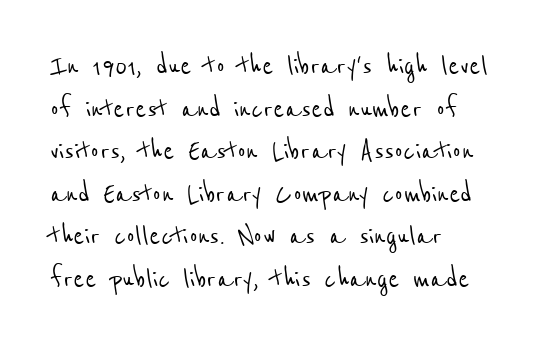
{"serif": "no", "width": "condensed", "stroke_contrast": "low", "x_height": "medium", "monospaced": "no", "underline": "no", "align": "left", "line_spacing": "normal", "line_spacing_ratio": 1.29, "letter_spacing": "normal", "letter_spacing_em": 0.0, "glyph_px": 33}
